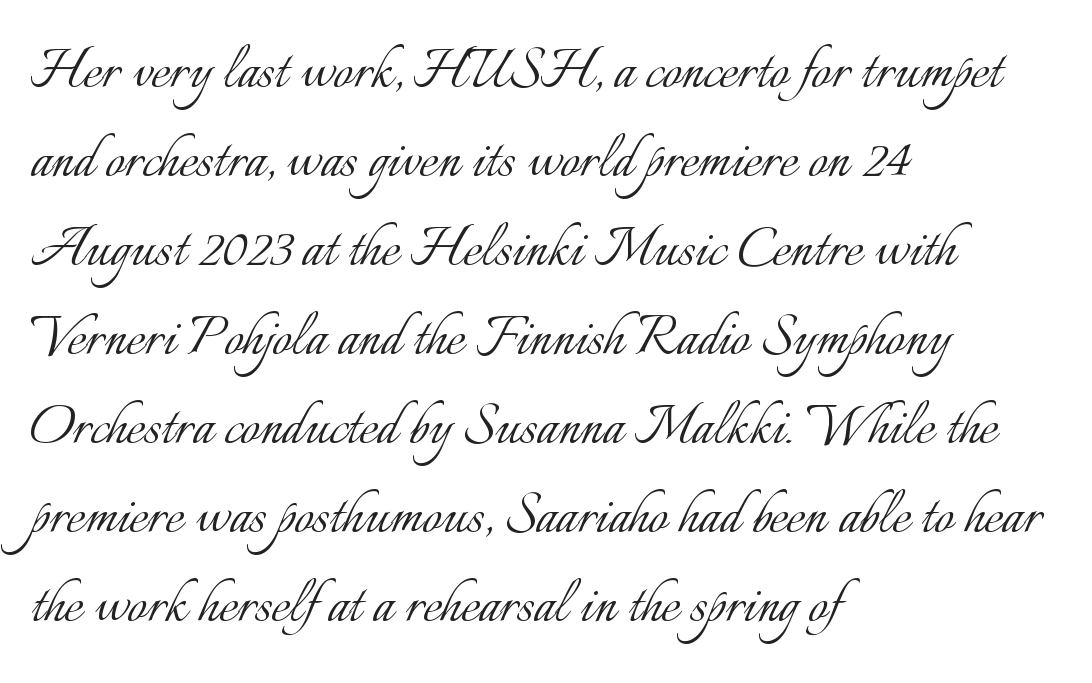
Compared with typical paragraphs, the rows here are spaced about the same. Short note: letters normally spaced. All the whitespace from short lines collects on the right. The foot of each line stays bare and open.
